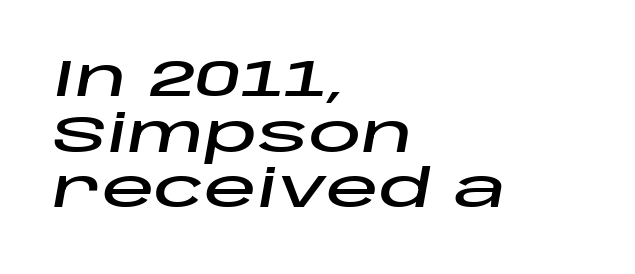
Characters follow at the spacing the type designer built in. Horizontally, the lines are justified to the leading edge only. The vertical gap from one line to the next is small. Spacing verdict: proportional, widths tailored to each character.
